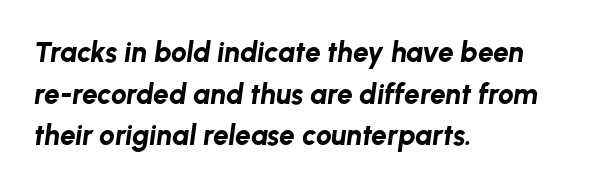
The image shows 28 px bold type, italic (leaning right); set left-aligned, normal line spacing (1.49x), normal letter spacing, not underlined; low stroke contrast and a medium x-height.
